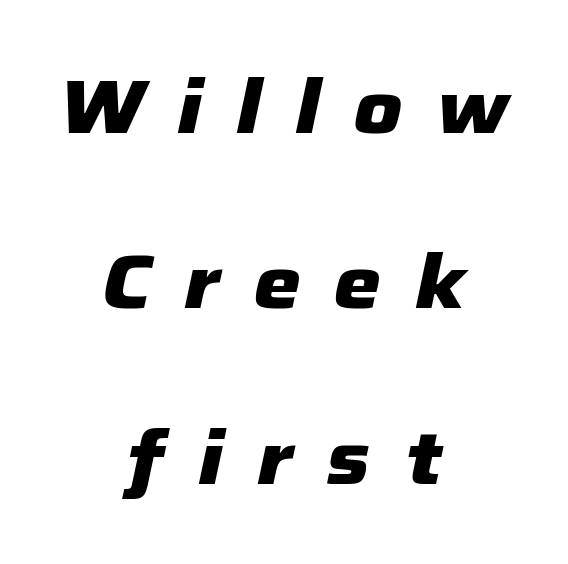
{"italic": "yes", "lean": "right", "slant_degrees": 12, "bold": "yes", "weight": "heavy", "width": "normal", "stroke_contrast": "low", "x_height": "medium", "monospaced": "no", "underline": "no", "align": "center", "line_spacing": "loose", "line_spacing_ratio": 2.34, "letter_spacing": "wide", "letter_spacing_em": 0.45, "glyph_px": 75}
